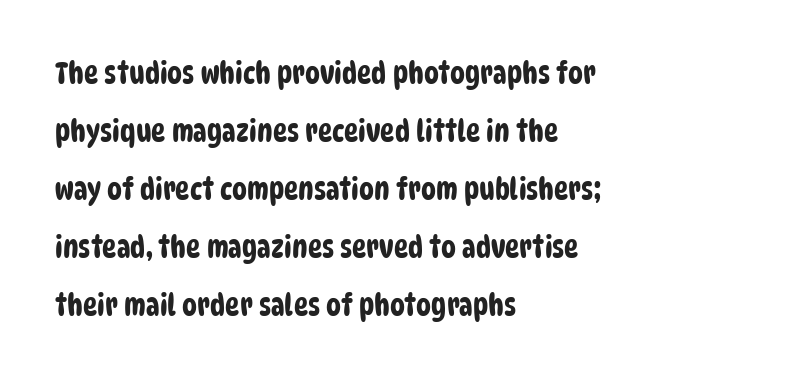
Q: Is the typeface a serif or a sans-serif typeface? A: Sans-serif.
Q: Is the text underlined? A: No.
Q: How is the paragraph aligned? A: Left-aligned.
Q: Is the spacing between letters normal or unusually wide? A: Normal.
Q: Is the spacing between lines tight, normal or loose? A: Loose.
Q: Width (condensed, normal, or wide)? A: Condensed.
Q: Stroke contrast? A: Low.
Q: x-height? A: Large.
Q: Monospaced? A: No.
